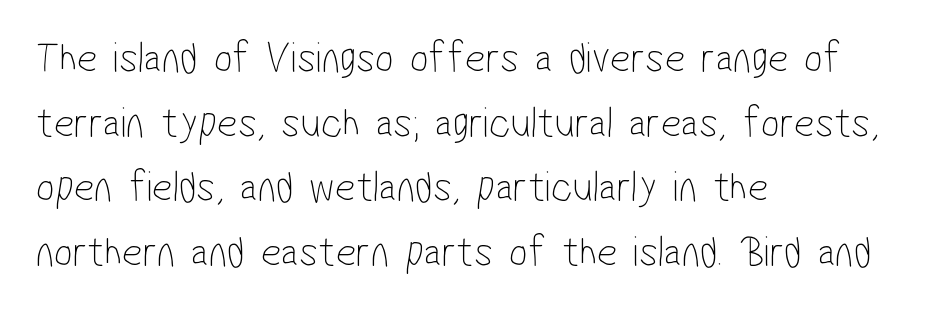
The image shows 44 px thin, condensed sans-serif type; set left-aligned, normal line spacing (1.47x), normal letter spacing, not underlined; low stroke contrast and a medium x-height.
